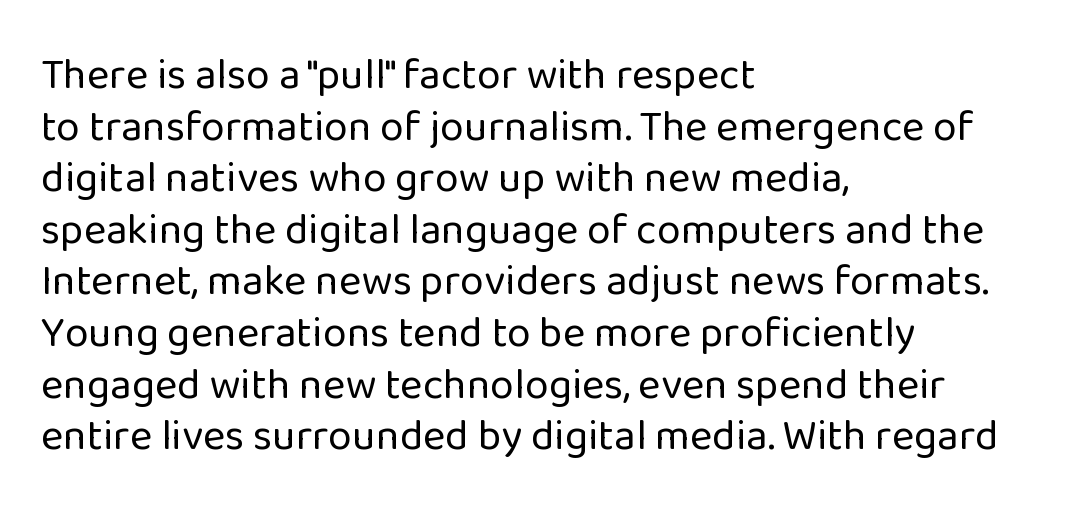
{"serif": "no", "italic": "no", "bold": "no", "weight": "regular", "width": "normal", "stroke_contrast": "low", "x_height": "medium", "monospaced": "no", "underline": "no", "align": "left", "line_spacing_ratio": 1.2, "letter_spacing": "normal", "letter_spacing_em": 0.0, "glyph_px": 43}
